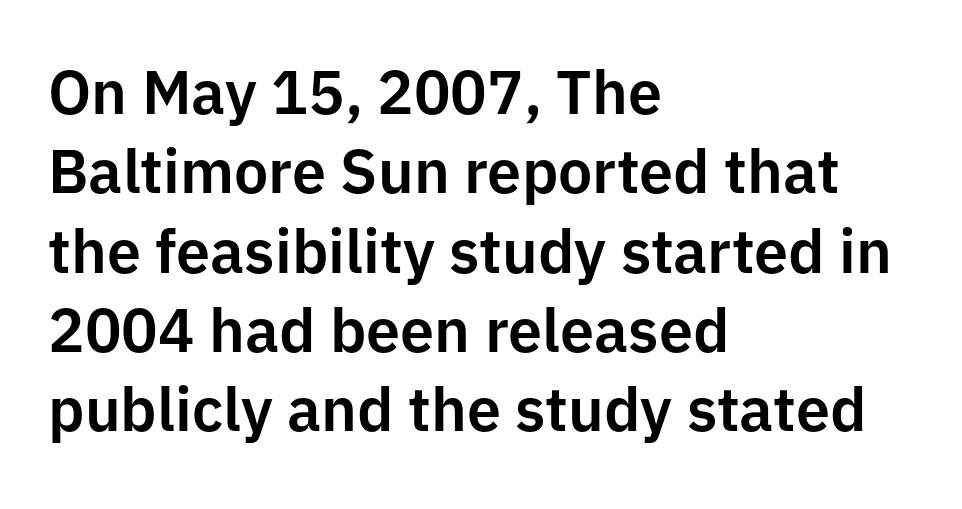
{"serif": "no", "italic": "no", "width": "normal", "stroke_contrast": "low", "x_height": "medium", "monospaced": "no", "underline": "no", "align": "left", "line_spacing": "normal", "line_spacing_ratio": 1.3, "letter_spacing": "normal", "letter_spacing_em": 0.0, "glyph_px": 61}
